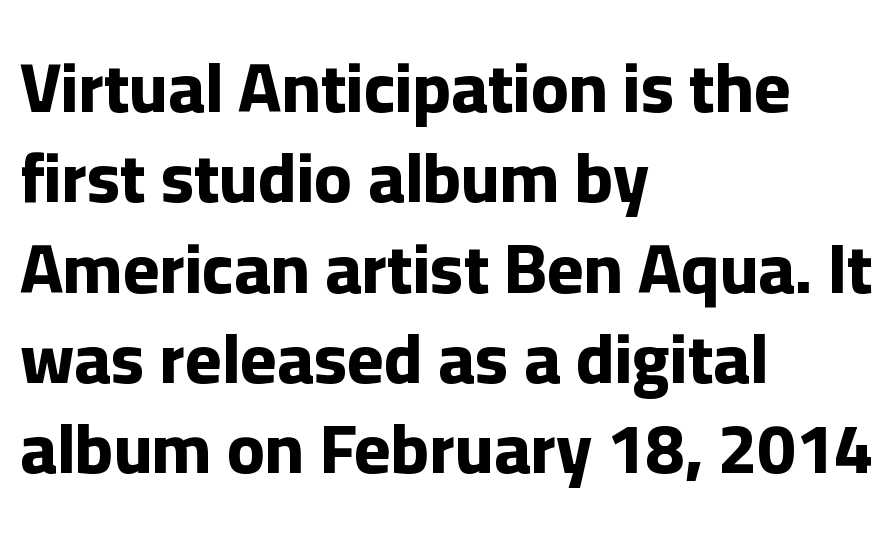
The image shows 70 px bold sans-serif type, upright; set left-aligned, normal line spacing (1.29x), normal letter spacing, not underlined; low stroke contrast and a medium x-height.
